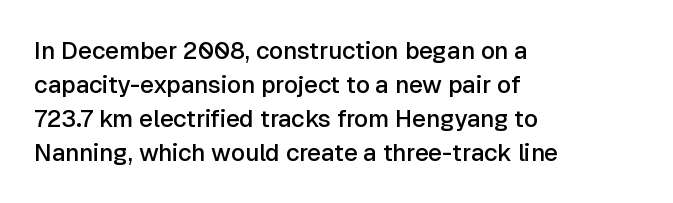
Does the weight exceed regular? Yes, but only to semibold. The glyphs are unaccompanied by any horizontal stroke below them. Line starts are locked; line ends wander. Leading: standard.
